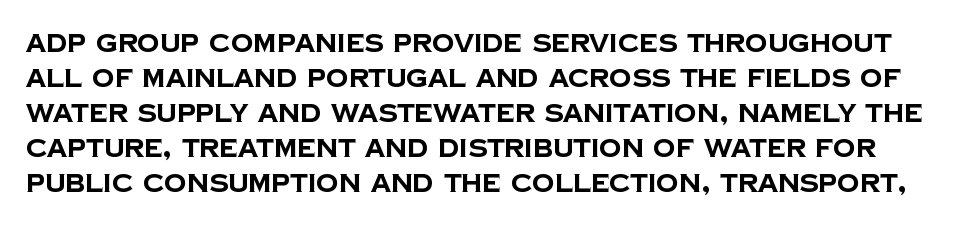
The image shows 25 px bold type; set normal line spacing (1.4x), normal letter spacing, not underlined.
